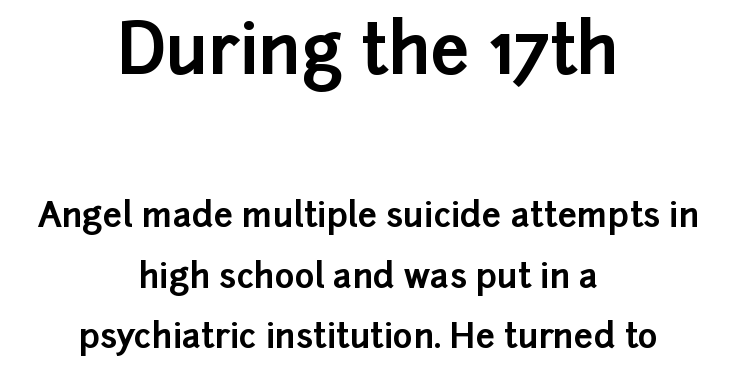
Looks like regular typesetting: each glyph gets only the width it needs. Regarding serifs, this sample does without them. The letters stand straight up with perfectly vertical stems. Chunky letters — that's bold for sure. Visually, the top section dominates because its glyphs are scaled up.
